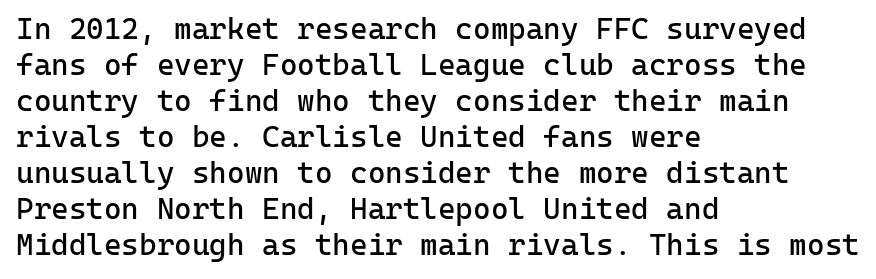
Q: Is the text bold? A: No.
Q: Is the text italic (slanted)? A: No, it is upright.
Q: Is the typeface a serif or a sans-serif typeface? A: Sans-serif.
Q: Is the text underlined? A: No.
Q: How is the paragraph aligned? A: Left-aligned.
Q: Is the spacing between letters normal or unusually wide? A: Normal.
Q: Width (condensed, normal, or wide)? A: Normal.
Q: Stroke contrast? A: Low.
Q: x-height? A: Medium.
Q: Monospaced? A: Yes.
